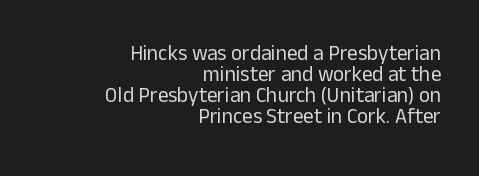
The image shows 21 px text type, upright; set right-aligned, tight line spacing (1.0x), normal letter spacing, not underlined.
